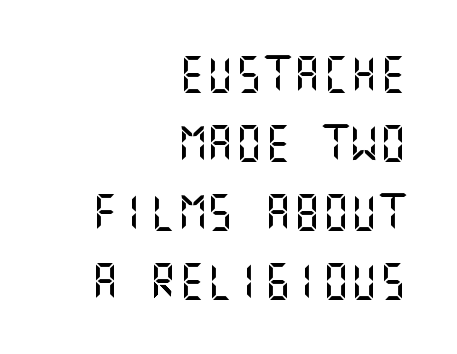
Q: Is the text italic (slanted)? A: No, it is upright.
Q: Is the typeface a serif or a sans-serif typeface? A: Sans-serif.
Q: Is the text underlined? A: No.
Q: How is the paragraph aligned? A: Right-aligned.
Q: Is the spacing between letters normal or unusually wide? A: Normal.
Q: Is the spacing between lines tight, normal or loose? A: Loose.
Q: Width (condensed, normal, or wide)? A: Normal.
Q: Stroke contrast? A: Medium.
Q: x-height? A: Large.
